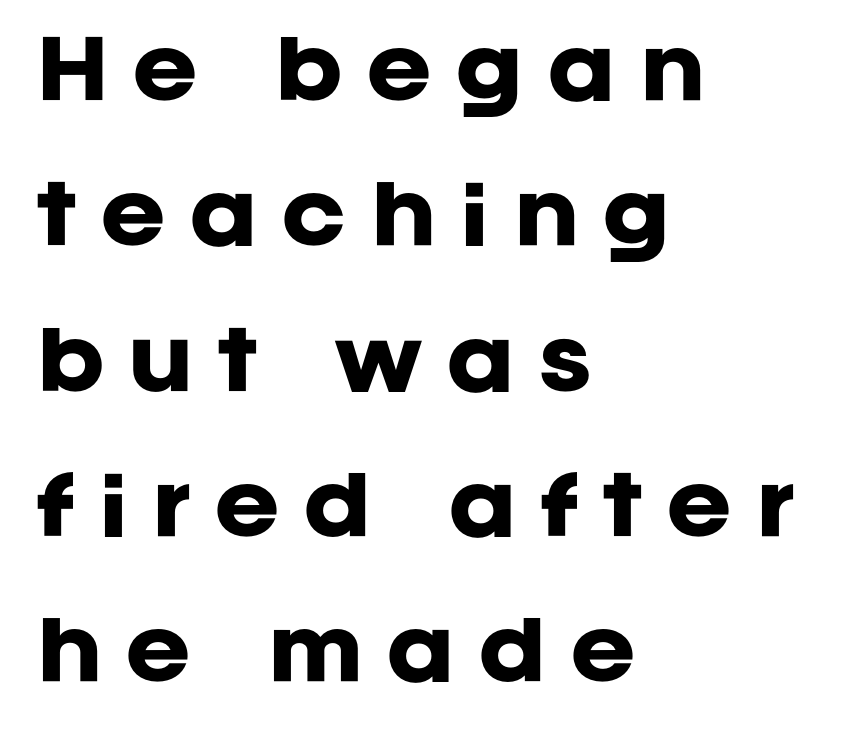
The compositor pushed each line to the left boundary. This sample uses a sans-serif face. Pretty heavy lettering here — definitely bold. This rendering widens character spacing well past its baseline value. The zone under the glyphs is completely vacant.
